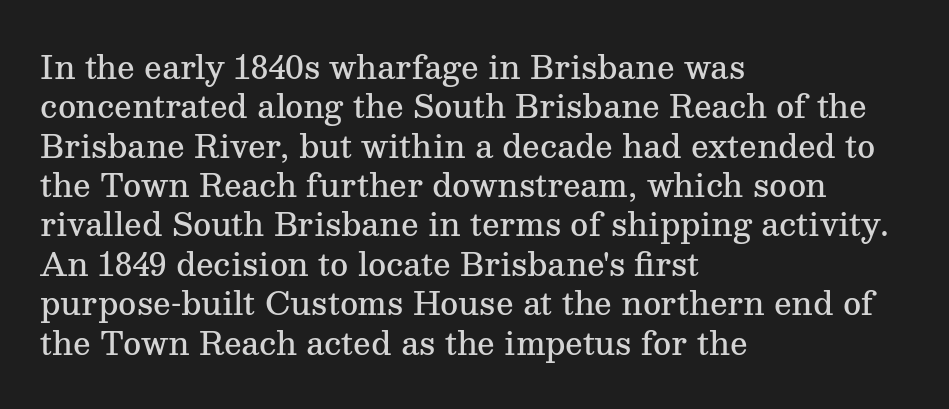
{"serif": "yes", "italic": "no", "bold": "semi", "weight": "semibold", "width": "normal", "stroke_contrast": "medium", "x_height": "medium", "monospaced": "no", "underline": "no", "align": "left", "line_spacing": "normal", "line_spacing_ratio": 1.27, "letter_spacing": "normal", "letter_spacing_em": 0.0, "glyph_px": 31}
